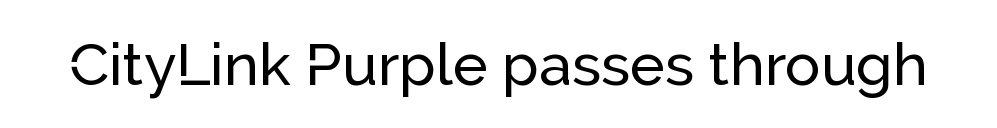
The horizontal fit of the characters is conventional and even. The face used here is proportionally spaced, like ordinary book or web type. To sum up the face: it is a sans, with no serifs. This is roman type, the default non-slanted kind. The area under the type is left untouched.
